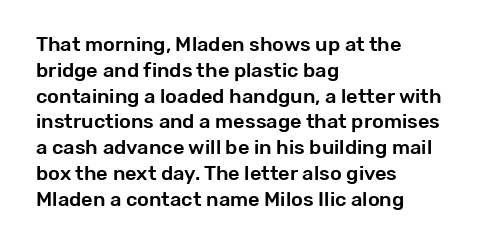
{"italic": "no", "underline": "no", "align": "left", "line_spacing": "normal", "line_spacing_ratio": 1.29, "letter_spacing": "normal", "letter_spacing_em": 0.0, "glyph_px": 20}
